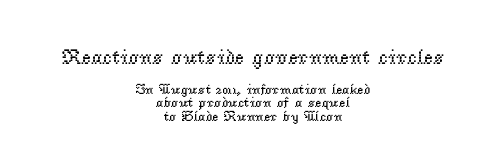
The lines are quadded center. Each word holds together tightly as a unit, with standard inter-letter gaps. A typesetter would call this leading minimal, almost set solid. The foot of each line stays bare and open.
